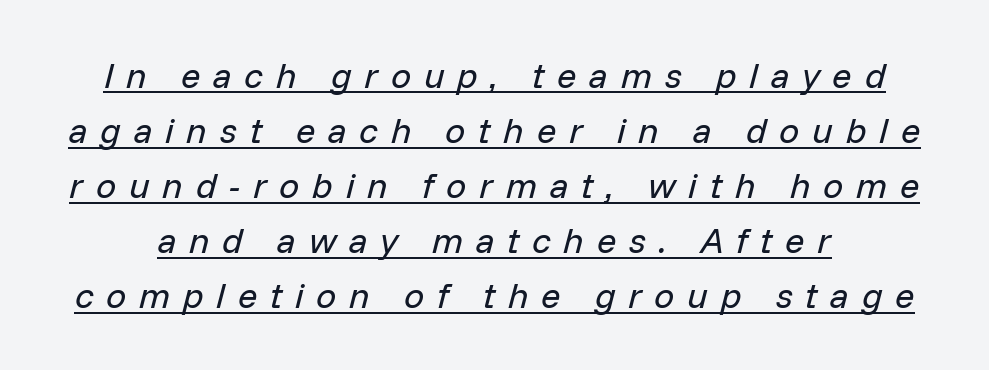
{"italic": "yes", "lean": "right", "slant_degrees": 14, "bold": "no", "weight": "regular", "width": "normal", "stroke_contrast": "low", "x_height": "medium", "monospaced": "no", "underline": "yes", "line_spacing": "normal", "line_spacing_ratio": 1.53, "letter_spacing": "wide", "letter_spacing_em": 0.35, "glyph_px": 36}
